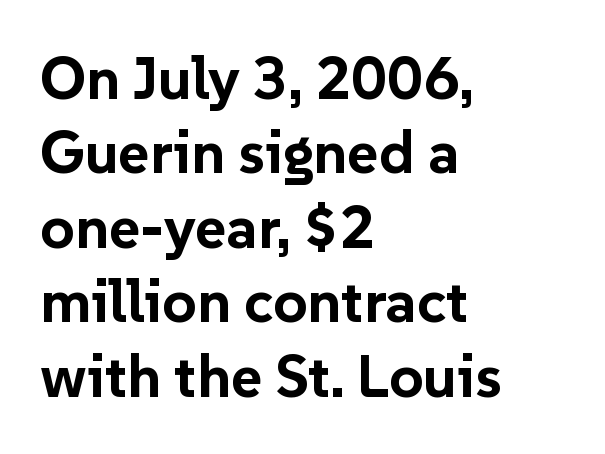
A bare baseline throughout the passage. The line texture is even and compact thanks to regular tracking. The type sits square on the baseline with zero lean. Do the characters align in a grid? No, the font is proportional. Serifs: no, the terminals of the letterforms are clean.
